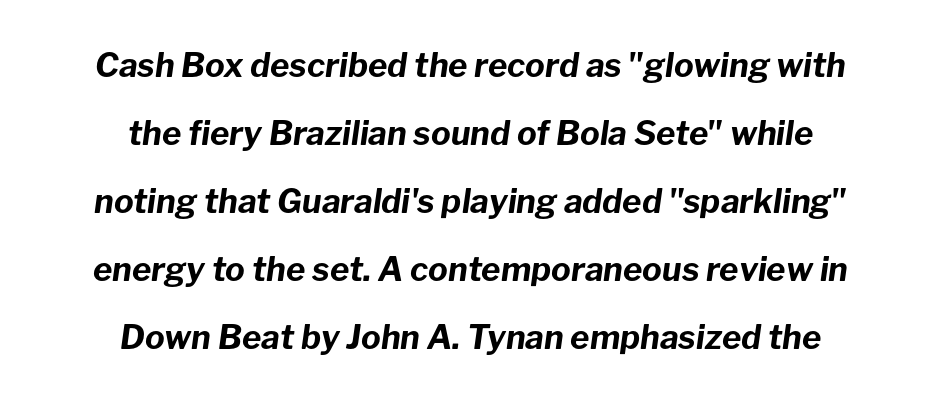
The image shows 33 px bold type, italic (leaning right); set centered, loose line spacing (2.06x), normal letter spacing, not underlined; low stroke contrast and a medium x-height.
